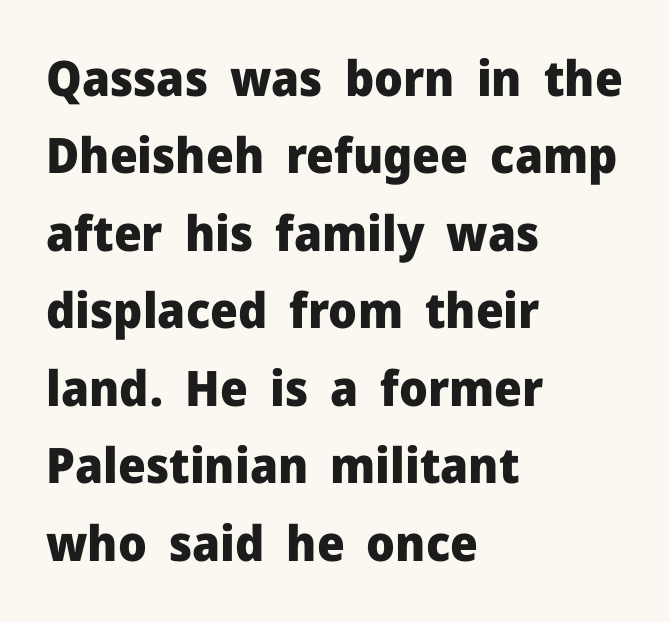
Q: Is the text bold? A: Yes.
Q: Is the text italic (slanted)? A: No, it is upright.
Q: Is the typeface a serif or a sans-serif typeface? A: Sans-serif.
Q: Is the text underlined? A: No.
Q: How is the paragraph aligned? A: Left-aligned.
Q: Is the spacing between letters normal or unusually wide? A: Normal.
Q: Is the spacing between lines tight, normal or loose? A: Normal.
Q: Width (condensed, normal, or wide)? A: Normal.
Q: Stroke contrast? A: Low.
Q: x-height? A: Medium.
Q: Monospaced? A: No.
